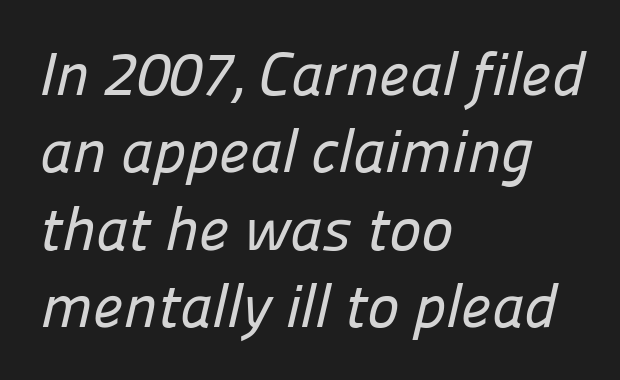
The image shows 61 px sans-serif type; set left-aligned, normal line spacing (1.27x), normal letter spacing, not underlined; low stroke contrast and a medium x-height.
